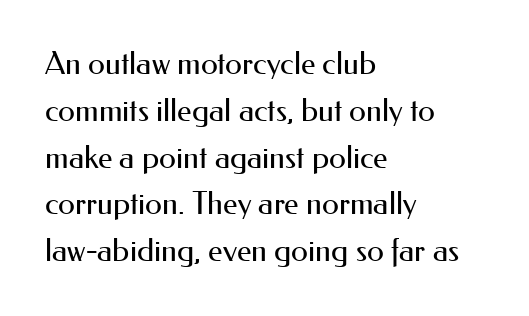
The glyphs in this specimen are sans serif. Each word holds together tightly as a unit, with standard inter-letter gaps. Weight: in the light-to-regular range. The lines are quadded left. Every stem runs plumb, perpendicular to the baseline. Nobody drew a line under any word here.
